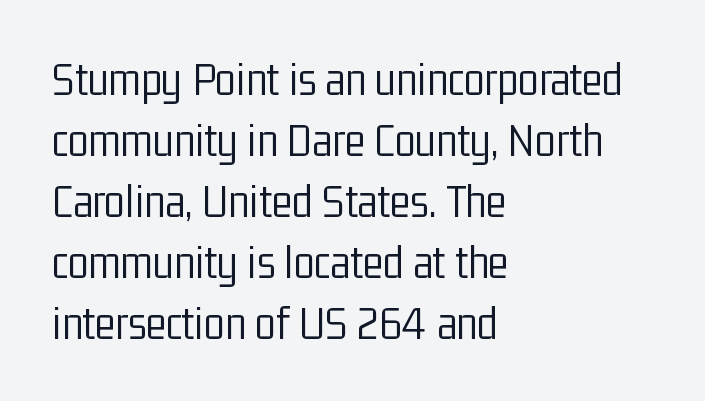
Q: Is the text bold? A: No.
Q: Is the text italic (slanted)? A: No, it is upright.
Q: Is the typeface a serif or a sans-serif typeface? A: Sans-serif.
Q: Is the text underlined? A: No.
Q: How is the paragraph aligned? A: Left-aligned.
Q: Is the spacing between letters normal or unusually wide? A: Normal.
Q: Is the spacing between lines tight, normal or loose? A: Normal.
Q: Width (condensed, normal, or wide)? A: Condensed.
Q: Stroke contrast? A: Low.
Q: x-height? A: Medium.
Q: Monospaced? A: No.
